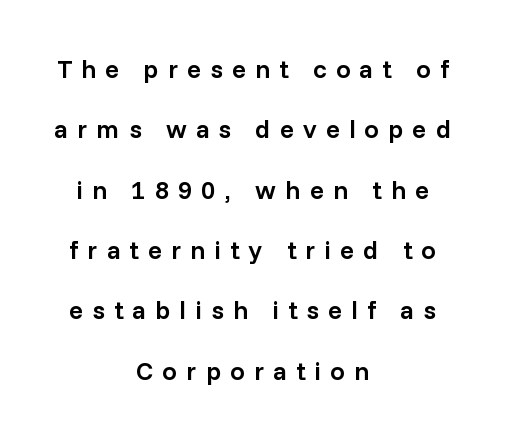
The image shows 26 px text type, upright; set centered, loose line spacing (2.32x), unusually wide letter spacing (+0.35 em), not underlined.
